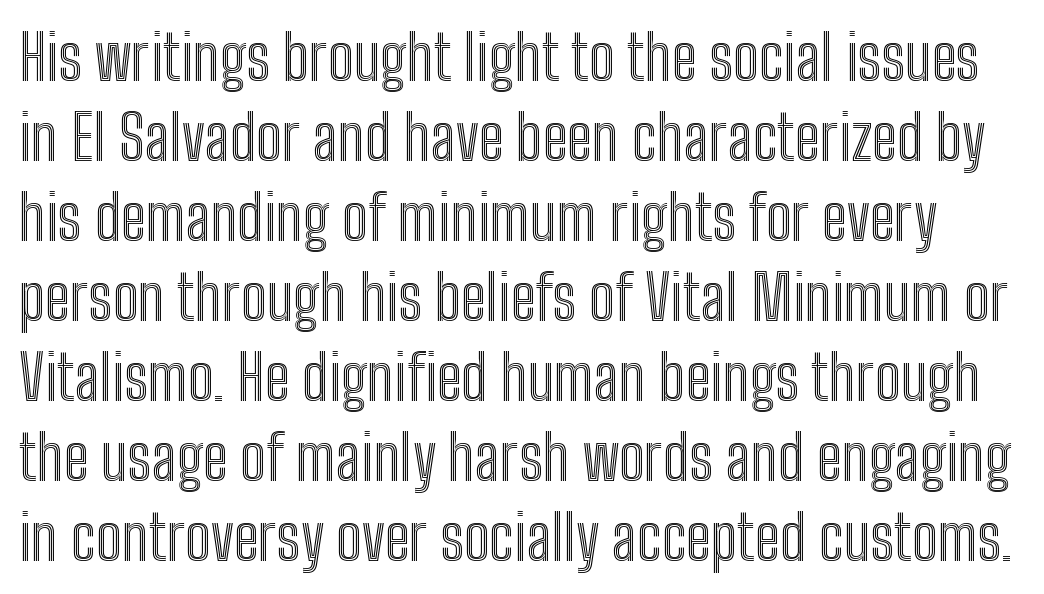
The image shows 62 px condensed type, upright; set normal line spacing (1.29x), normal letter spacing, not underlined; a medium x-height.
